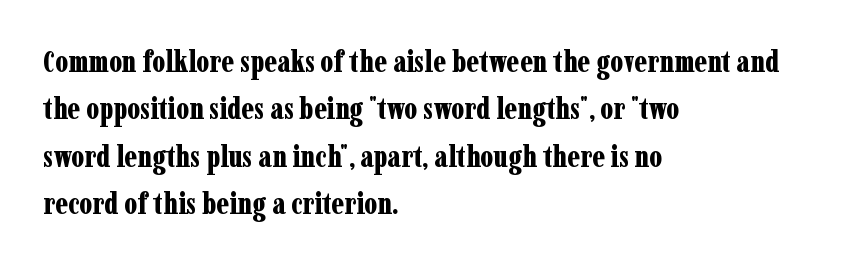
The image shows 30 px bold, condensed serif type, upright; set left-aligned, normal line spacing (1.58x), normal letter spacing, not underlined; low stroke contrast and a medium x-height.
